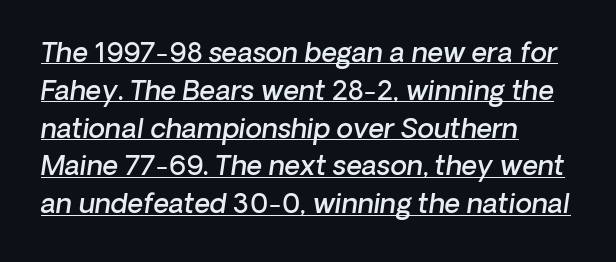
The face used here appears with an underline applied. A classic flush-left, rag-right setting is used for this passage. Look at the tracking — it's just the regular setting, nothing added. The sample has been set in demibold, a notch under bold. Successive baselines arrive at the customary interval. This sample uses an oblique cut, with every glyph tilted off the vertical.
